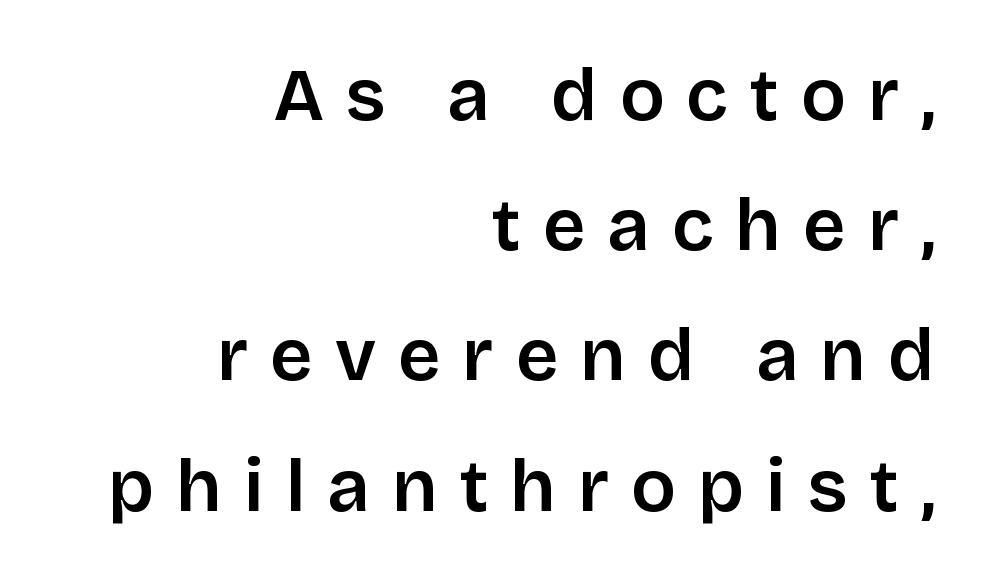
Q: Is the text italic (slanted)? A: No, it is upright.
Q: Is the typeface a serif or a sans-serif typeface? A: Sans-serif.
Q: Is the text underlined? A: No.
Q: How is the paragraph aligned? A: Right-aligned.
Q: Is the spacing between letters normal or unusually wide? A: Unusually wide.
Q: Width (condensed, normal, or wide)? A: Normal.
Q: Stroke contrast? A: Low.
Q: x-height? A: Large.
Q: Monospaced? A: No.
